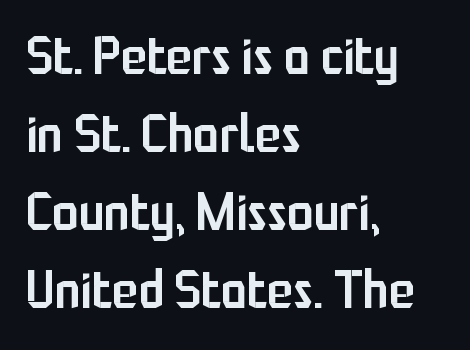
This sample has the flowing, uneven cadence of proportional lettering. What's the leading like? Ordinary, nothing unusual. Descenders hang freely into open space. Observe the ordinary spacing: letters are neighbours, not strangers.
